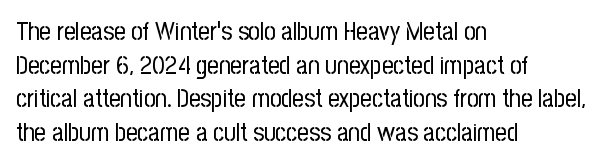
{"italic": "no", "bold": "no", "underline": "no", "align": "left", "line_spacing": "normal", "line_spacing_ratio": 1.35, "letter_spacing": "normal", "letter_spacing_em": 0.0, "glyph_px": 25}
